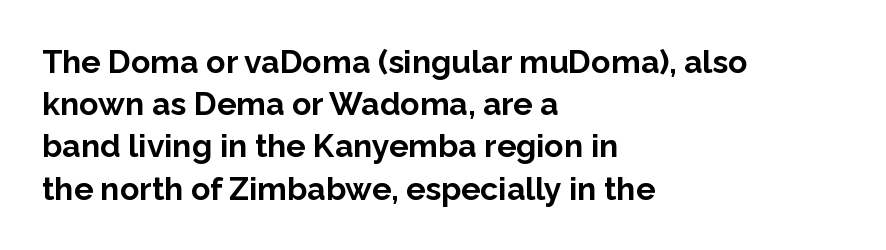
Q: Is the text bold? A: Yes.
Q: Is the text italic (slanted)? A: No, it is upright.
Q: Is the typeface a serif or a sans-serif typeface? A: Sans-serif.
Q: Is the text underlined? A: No.
Q: How is the paragraph aligned? A: Left-aligned.
Q: Is the spacing between letters normal or unusually wide? A: Normal.
Q: Is the spacing between lines tight, normal or loose? A: Normal.
Q: Width (condensed, normal, or wide)? A: Normal.
Q: Stroke contrast? A: Low.
Q: x-height? A: Medium.
Q: Monospaced? A: No.
